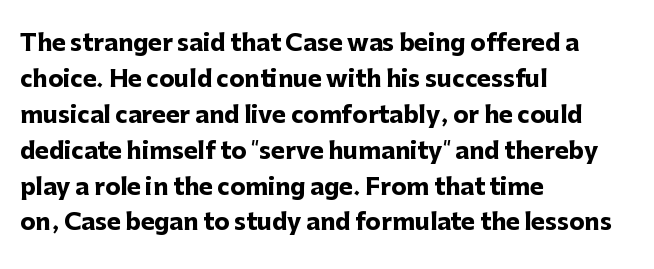
{"italic": "no", "bold": "yes", "underline": "no", "align": "left", "line_spacing": "normal", "line_spacing_ratio": 1.56, "letter_spacing": "normal", "letter_spacing_em": 0.0, "glyph_px": 23}
